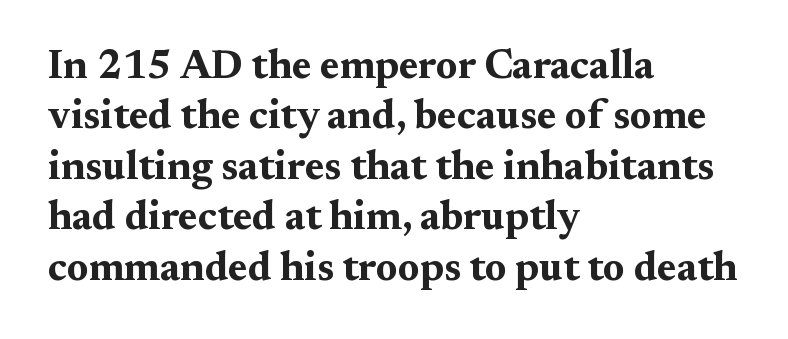
The typesetter chose a ragged-right arrangement here. Descenders hang freely into open space. You could call the tracking neutral — neither tight nor loose. Tall strokes in this sample are plumb rather than angled. Think of a printed novel: that variable character pitch is what you see here. On the weight axis this lands at bold, roughly 700.
